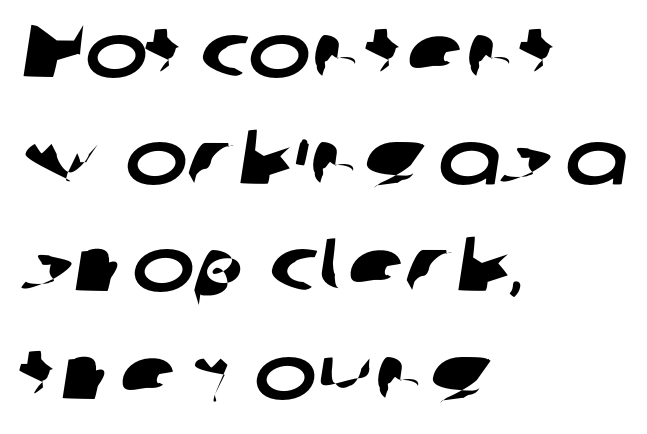
The image shows 75 px wide sans-serif type; set left-aligned, normal line spacing (1.43x), normal letter spacing, not underlined; low stroke contrast and a medium x-height.
